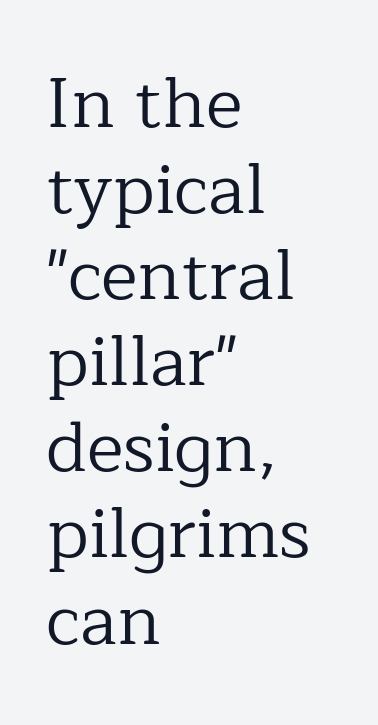
Font category for this specimen: serif. Do the letters lean? They stand straight. A typesetter would call this proportional, since set widths differ per character. Every row of glyphs begins at an identical x-position on the left. The characters are drawn with everyday or finer stroke widths.
